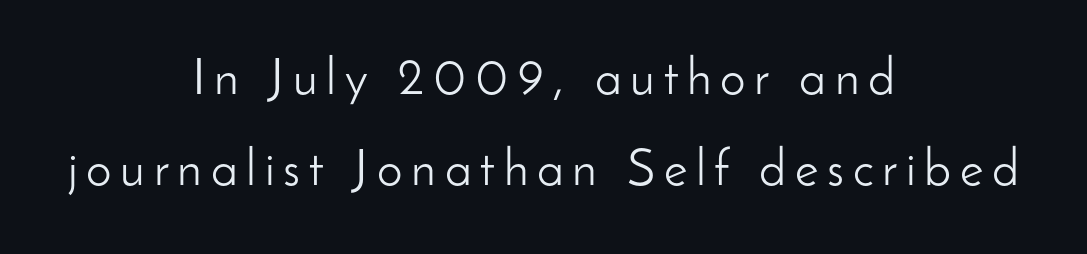
The image shows 51 px light sans-serif type, upright; set centered, line spacing 1.79x, not underlined; low stroke contrast and a small x-height.
